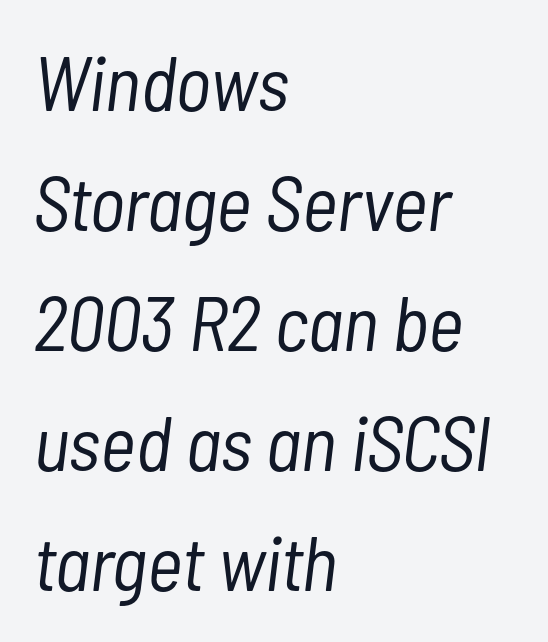
Does the copy run flush right? No — it runs flush left. Spacing between characters is what you'd get straight out of the box. The face looks like a standard text weight, possibly lighter. Rows of type keep a routine distance in the vertical direction. A typesetter would call this proportional, since set widths differ per character.
